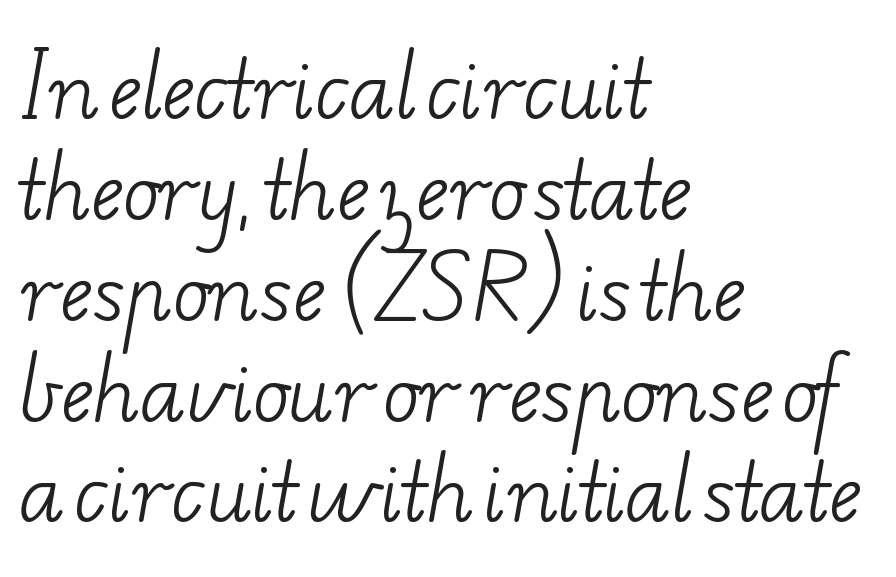
Q: Is the text bold? A: No.
Q: Is the typeface a serif or a sans-serif typeface? A: Serif.
Q: Is the text underlined? A: No.
Q: How is the paragraph aligned? A: Left-aligned.
Q: Is the spacing between letters normal or unusually wide? A: Normal.
Q: Is the spacing between lines tight, normal or loose? A: Normal.
Q: Width (condensed, normal, or wide)? A: Wide.
Q: Stroke contrast? A: Low.
Q: x-height? A: Small.
Q: Monospaced? A: No.
